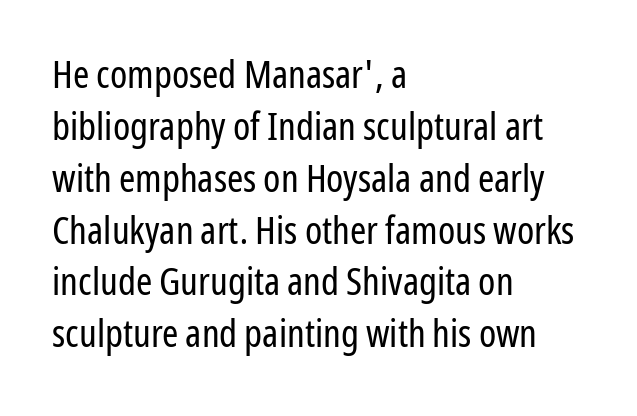
Default kerning and tracking; the words read as compact shapes. Descenders hang freely into open space. Posture: vertical. Left-aligned paragraph, ragged on the right. Regarding leading, the lines here are spaced in the standard way.
